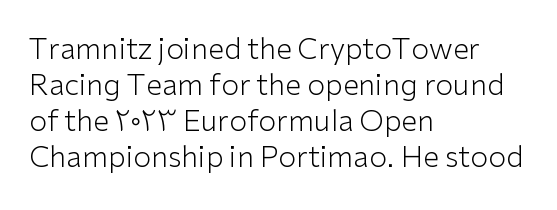
Serif or sans? Sans — the stroke terminals are bare. Horizontal alignment here is leftward, the default for most running prose. Default kerning and tracking; the words read as compact shapes. Style check: upright. Weight: in the light-to-regular range. Quick note: underline off.
